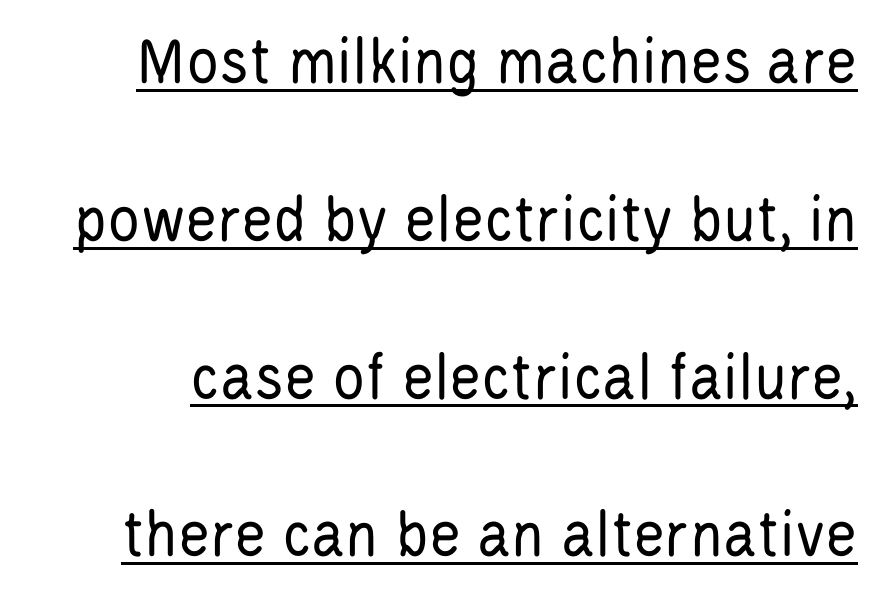
Q: Is the text bold? A: No.
Q: Is the text italic (slanted)? A: No, it is upright.
Q: Is the typeface a serif or a sans-serif typeface? A: Sans-serif.
Q: Is the text underlined? A: Yes.
Q: Is the spacing between letters normal or unusually wide? A: Normal.
Q: Is the spacing between lines tight, normal or loose? A: Loose.
Q: Width (condensed, normal, or wide)? A: Condensed.
Q: Stroke contrast? A: Low.
Q: x-height? A: Large.
Q: Monospaced? A: No.
